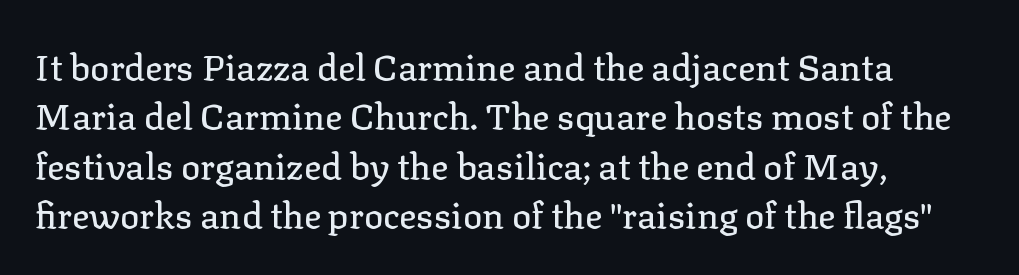
The image shows 36 px serif type, upright; set left-aligned, normal line spacing (1.37x), normal letter spacing, not underlined; low stroke contrast and a medium x-height.
